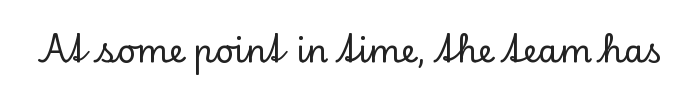
Q: Is the text italic (slanted)? A: No, it is upright.
Q: Is the text underlined? A: No.
Q: Is the spacing between letters normal or unusually wide? A: Normal.
Q: Width (condensed, normal, or wide)? A: Normal.
Q: Stroke contrast? A: Low.
Q: x-height? A: Small.
Q: Monospaced? A: No.
